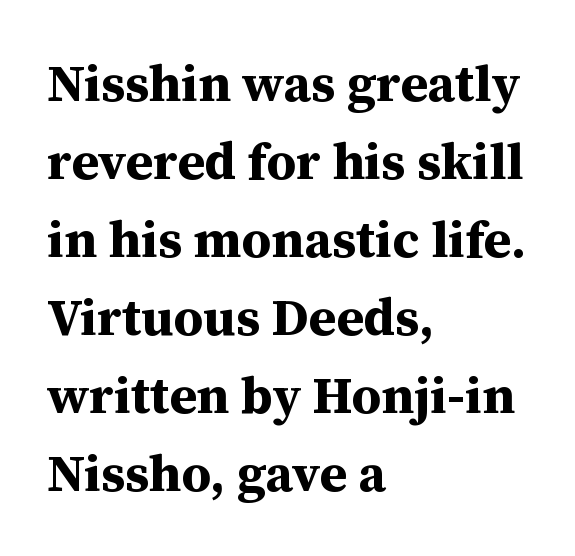
{"serif": "yes", "italic": "no", "bold": "yes", "weight": "bold", "width": "normal", "stroke_contrast": "medium", "x_height": "medium", "monospaced": "no", "underline": "no", "align": "left", "line_spacing": "normal", "line_spacing_ratio": 1.5, "letter_spacing": "normal", "letter_spacing_em": 0.0, "glyph_px": 52}
